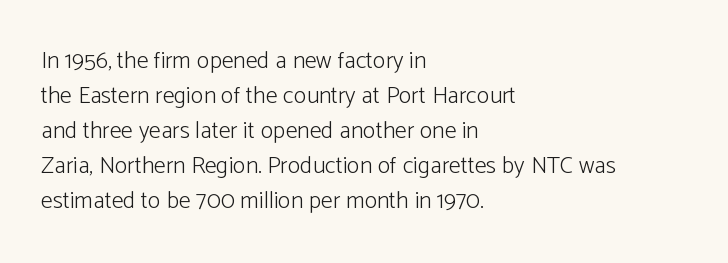
{"italic": "no", "bold": "no", "underline": "no", "align": "left", "line_spacing": "normal", "line_spacing_ratio": 1.46, "letter_spacing": "normal", "letter_spacing_em": 0.0, "glyph_px": 24}
